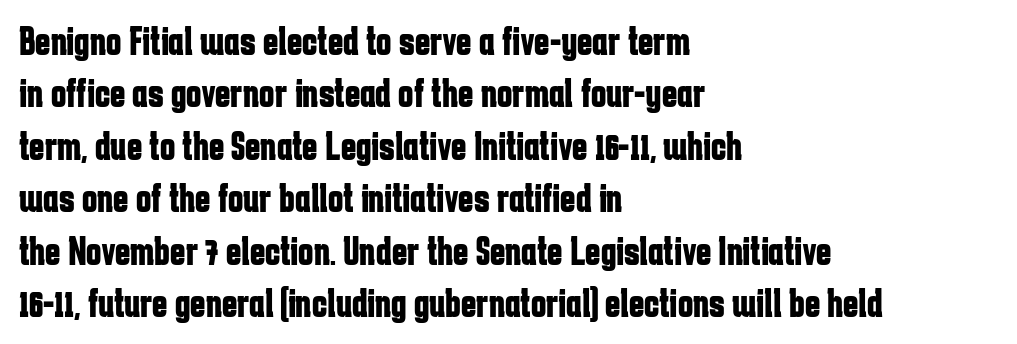
Q: Is the text bold? A: Yes.
Q: Is the text italic (slanted)? A: No, it is upright.
Q: Is the typeface a serif or a sans-serif typeface? A: Sans-serif.
Q: Is the text underlined? A: No.
Q: How is the paragraph aligned? A: Left-aligned.
Q: Is the spacing between letters normal or unusually wide? A: Normal.
Q: Is the spacing between lines tight, normal or loose? A: Normal.
Q: Width (condensed, normal, or wide)? A: Condensed.
Q: Stroke contrast? A: Low.
Q: x-height? A: Medium.
Q: Monospaced? A: No.
